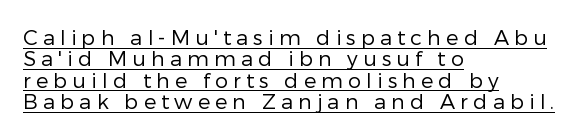
The image shows 21 px text type, upright; set left-aligned, tight line spacing (1.02x), unusually wide letter spacing (+0.24 em), underlined.
